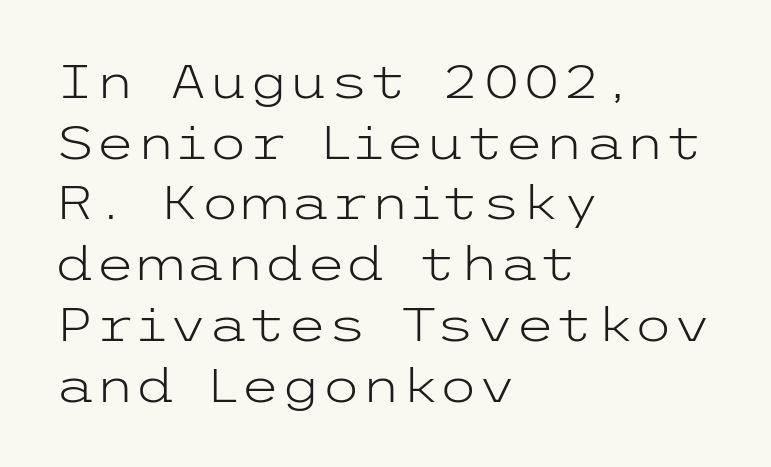
Q: Is the text bold? A: No.
Q: Is the text italic (slanted)? A: No, it is upright.
Q: Is the typeface a serif or a sans-serif typeface? A: Sans-serif.
Q: Is the text underlined? A: No.
Q: How is the paragraph aligned? A: Left-aligned.
Q: Is the spacing between letters normal or unusually wide? A: Normal.
Q: Is the spacing between lines tight, normal or loose? A: Normal.
Q: Width (condensed, normal, or wide)? A: Wide.
Q: Stroke contrast? A: Low.
Q: x-height? A: Medium.
